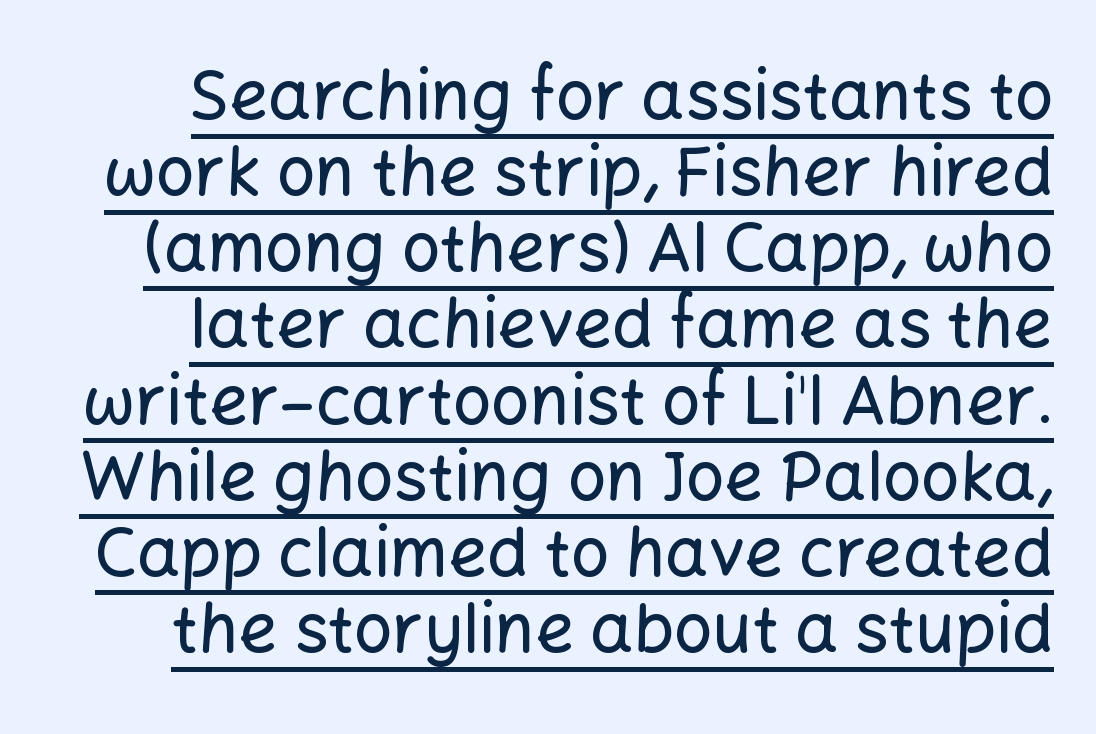
The image shows 68 px sans-serif type, upright; set tight line spacing (1.12x), normal letter spacing, underlined; low stroke contrast and a medium x-height.
